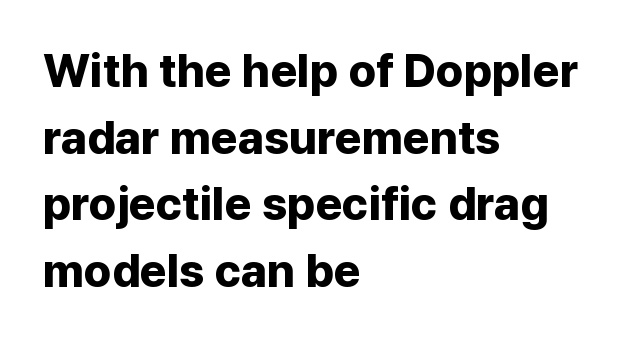
The image shows 46 px bold sans-serif type, upright; set left-aligned, normal line spacing (1.45x), normal letter spacing, not underlined; low stroke contrast and a medium x-height.
